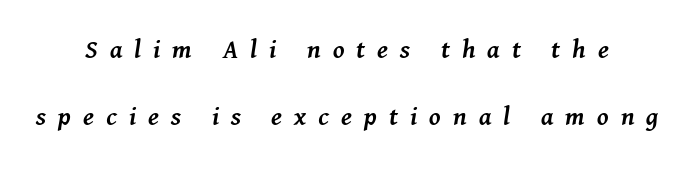
{"italic": "yes", "lean": "right", "slant_degrees": 11, "bold": "semi", "weight": "semibold", "width": "normal", "stroke_contrast": "medium", "x_height": "medium", "monospaced": "no", "underline": "no", "line_spacing": "loose", "line_spacing_ratio": 2.4, "letter_spacing": "wide", "letter_spacing_em": 0.43, "glyph_px": 28}
